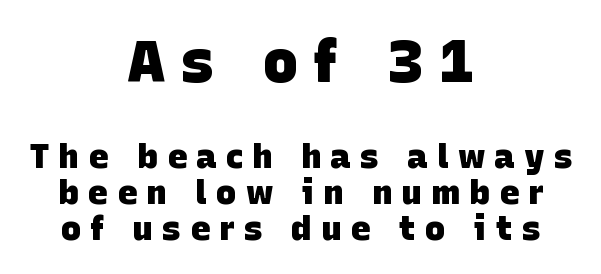
{"serif": "no", "bold": "yes", "weight": "heavy", "width": "normal", "stroke_contrast": "low", "x_height": "large", "monospaced": "no", "underline": "no", "align": "center", "line_spacing": "tight", "line_spacing_ratio": 1.06, "letter_spacing": "wide", "letter_spacing_em": 0.27, "larger_block": "first", "size_ratio": 1.74, "glyph_px": 59}
